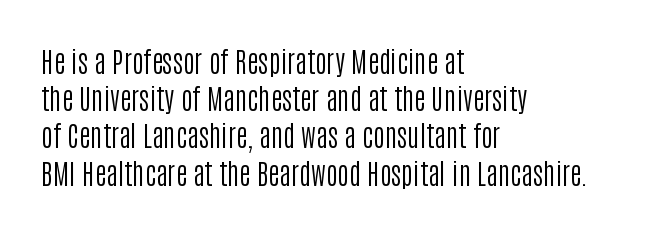
Ink coverage per letter is moderate at most. Is the block centered? No — it sits flush against the left margin. Just letters on the line, the space beneath them empty. The letterforms sit shoulder to shoulder at normal distance.
